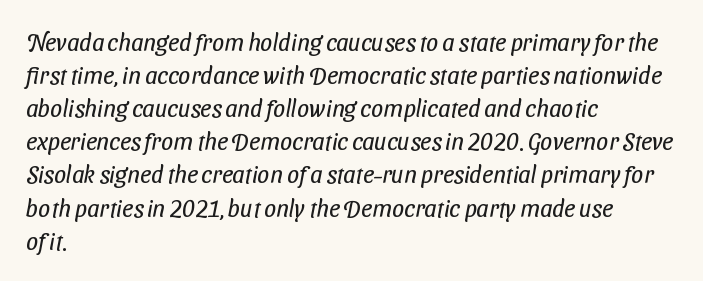
The image shows 24 px text type; set left-aligned, normal line spacing (1.38x), normal letter spacing, not underlined.
